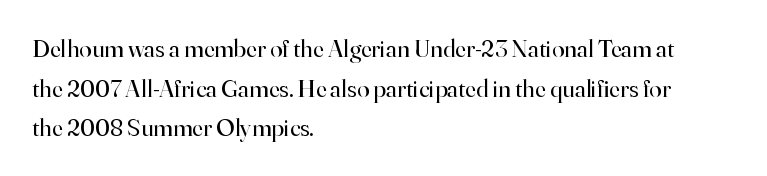
Q: Is the text bold? A: No.
Q: Is the text italic (slanted)? A: No, it is upright.
Q: Is the text underlined? A: No.
Q: How is the paragraph aligned? A: Left-aligned.
Q: Is the spacing between letters normal or unusually wide? A: Normal.
Q: Is the spacing between lines tight, normal or loose? A: Normal.
